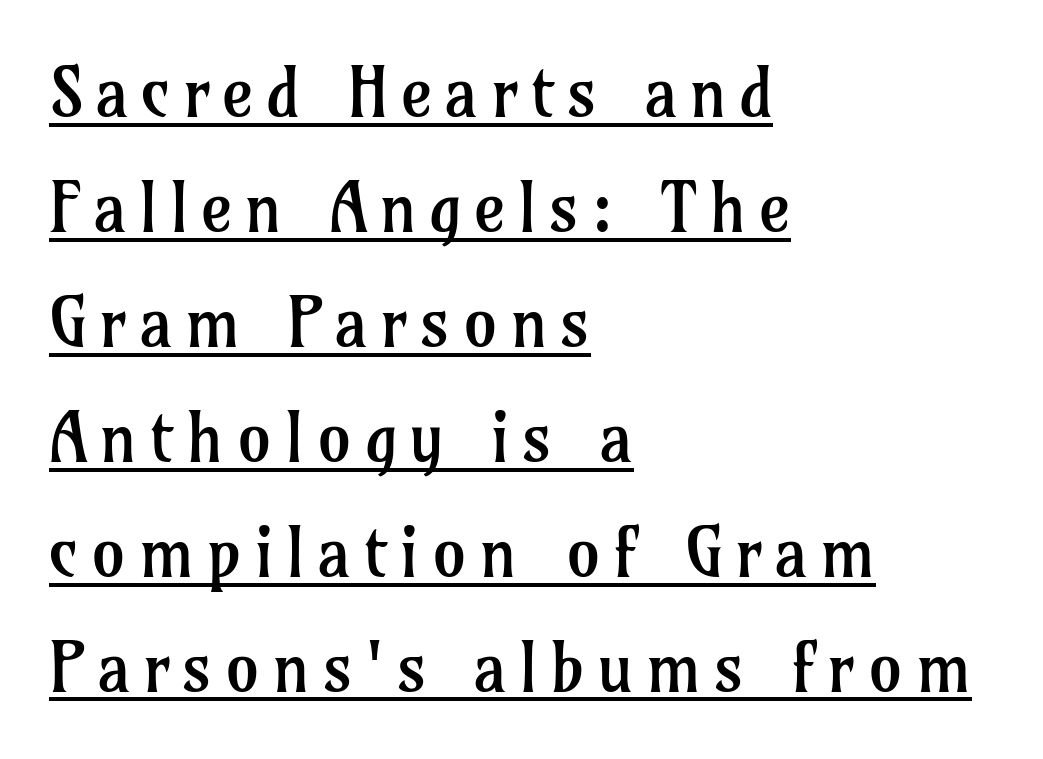
The image shows 68 px regular-weight serif type, upright; set left-aligned, normal line spacing (1.69x), underlined; low stroke contrast and a medium x-height.
